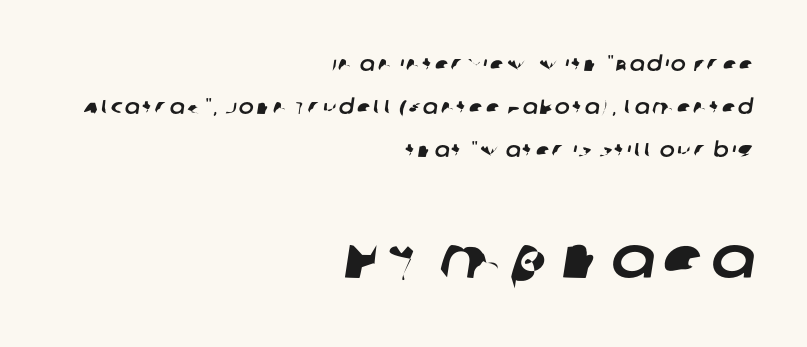
{"serif": "no", "width": "normal", "stroke_contrast": "low", "x_height": "large", "monospaced": "no", "underline": "no", "align": "right", "line_spacing": "loose", "line_spacing_ratio": 2.16, "larger_block": "second", "size_ratio": 2.95, "glyph_px": 59}
